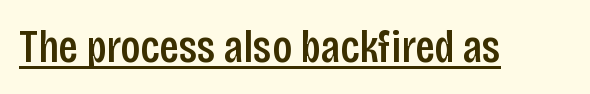
{"serif": "no", "italic": "no", "width": "condensed", "stroke_contrast": "low", "x_height": "large", "monospaced": "no", "underline": "yes", "letter_spacing": "normal", "letter_spacing_em": 0.0, "glyph_px": 46}
